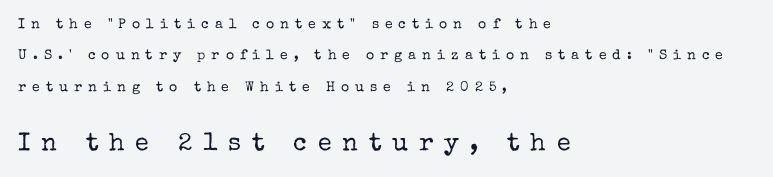
The image shows 25 px text type, upright; set left-aligned, loose line spacing (2.24x), unusually wide letter spacing (+0.43 em), not underlined; the second (bottom) block is 1.79x larger.
